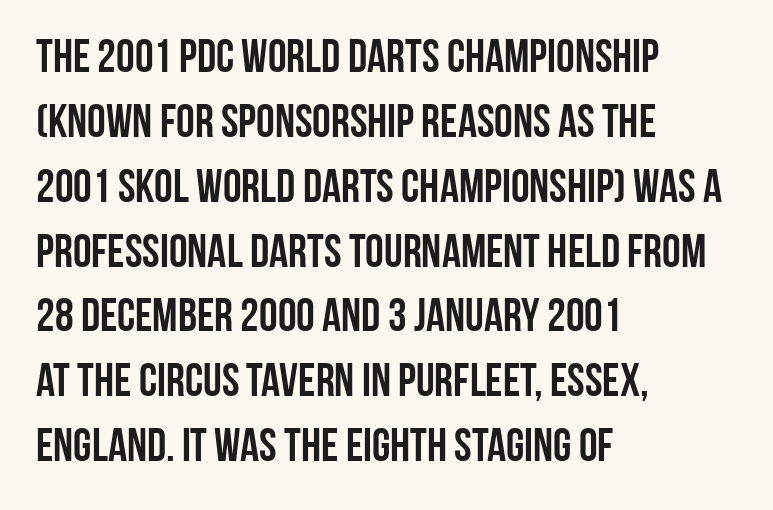
{"serif": "no", "italic": "no", "width": "condensed", "stroke_contrast": "low", "x_height": "large", "monospaced": "no", "underline": "no", "align": "left", "line_spacing": "normal", "line_spacing_ratio": 1.38, "letter_spacing": "normal", "letter_spacing_em": 0.0, "glyph_px": 47}
